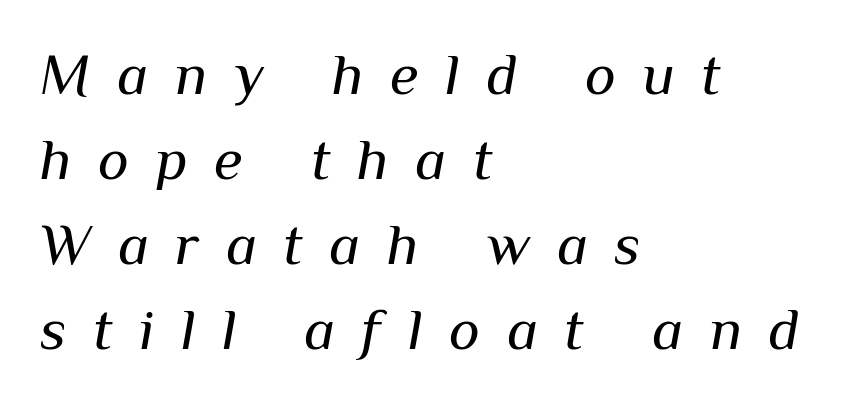
Line spacing here is normal. The space directly below the letters is spotless. Heft: none added — not bold. Layout note: lines flush left. Think of a printed novel: that variable character pitch is what you see here.
